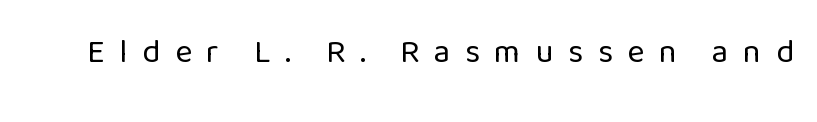
{"serif": "no", "italic": "no", "bold": "no", "weight": "regular", "width": "normal", "stroke_contrast": "low", "x_height": "medium", "monospaced": "no", "underline": "no", "letter_spacing": "wide", "letter_spacing_em": 0.44, "glyph_px": 33}
